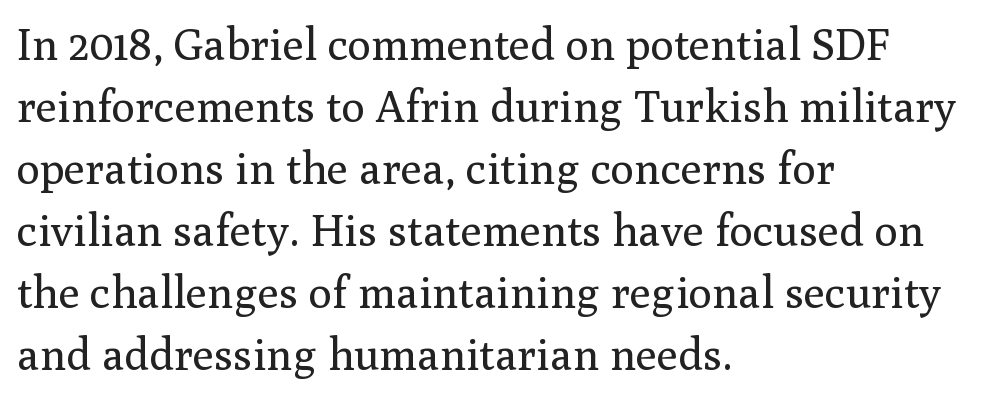
{"serif": "yes", "italic": "no", "bold": "no", "weight": "regular", "width": "normal", "stroke_contrast": "medium", "x_height": "medium", "monospaced": "no", "underline": "no", "align": "left", "line_spacing": "normal", "line_spacing_ratio": 1.41, "letter_spacing": "normal", "letter_spacing_em": 0.0, "glyph_px": 44}
